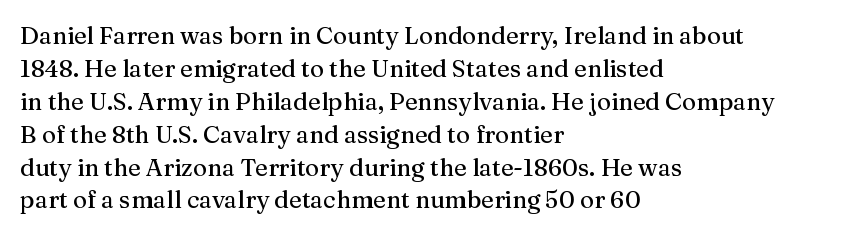
The image shows 24 px text type, upright; set left-aligned, normal line spacing (1.37x), normal letter spacing, not underlined.
